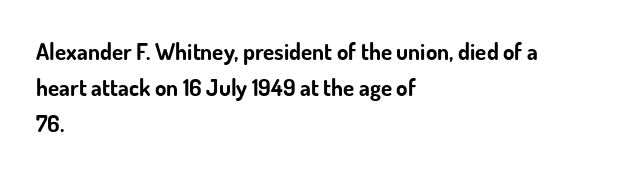
Q: Is the text bold? A: Yes.
Q: Is the text italic (slanted)? A: No, it is upright.
Q: Is the text underlined? A: No.
Q: How is the paragraph aligned? A: Left-aligned.
Q: Is the spacing between letters normal or unusually wide? A: Normal.
Q: Is the spacing between lines tight, normal or loose? A: Normal.
